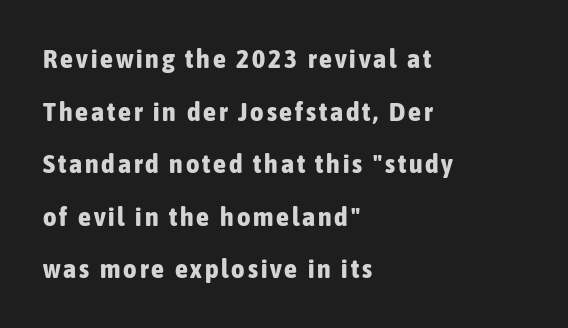
When letters stand straight like this, we call the style roman or upright. Beneath every word, the page is bare. All the whitespace from short lines collects on the right. As a designer I'd log this as weight 700, bold.
